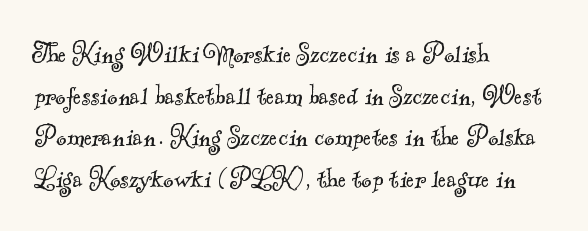
Each stroke keeps to a modest, everyday thickness or less. Glance below the letters and you will spot only blank space. The passage shown is typed in a proportional face where columns would drift. Check where the strokes stop: tiny serifs finish them off.
